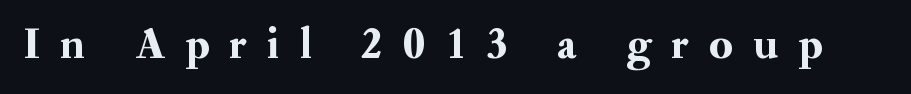
Display-style spreading of the glyphs; the letterfit is very open. The letters carry serifs — small finishing strokes at the ends of their stems. These lines were composed using upright roman letters. Beneath every word, the page is bare. Looks like regular typesetting: each glyph gets only the width it needs.
